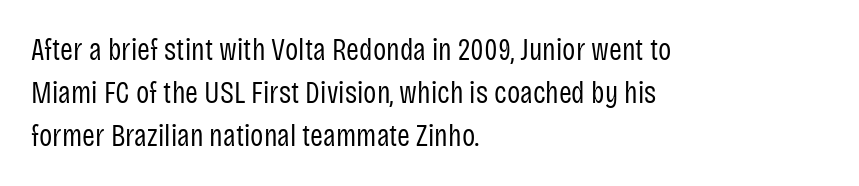
The image shows 31 px regular-weight, condensed sans-serif type, upright; set left-aligned, normal line spacing (1.38x), normal letter spacing, not underlined; low stroke contrast and a large x-height.
